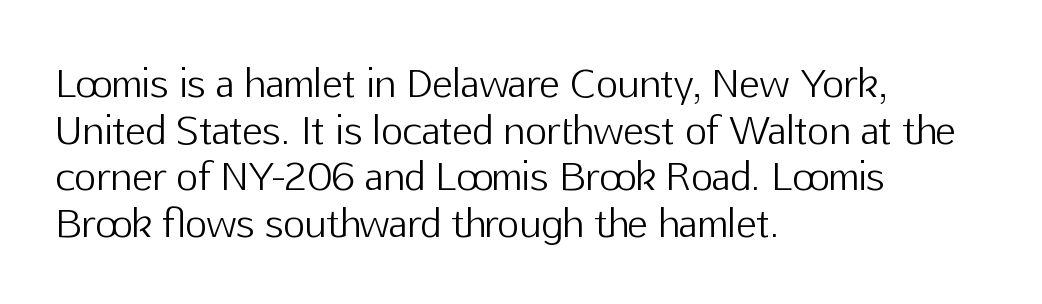
No feet cap the strokes, marking this as sans-serif type. There is no visible air inserted between adjacent glyphs. Ordinary non-slanted type is in use. The strokes carry an ordinary text weight at most. Notice how the passage keeps a crisp vertical edge on the left only.
